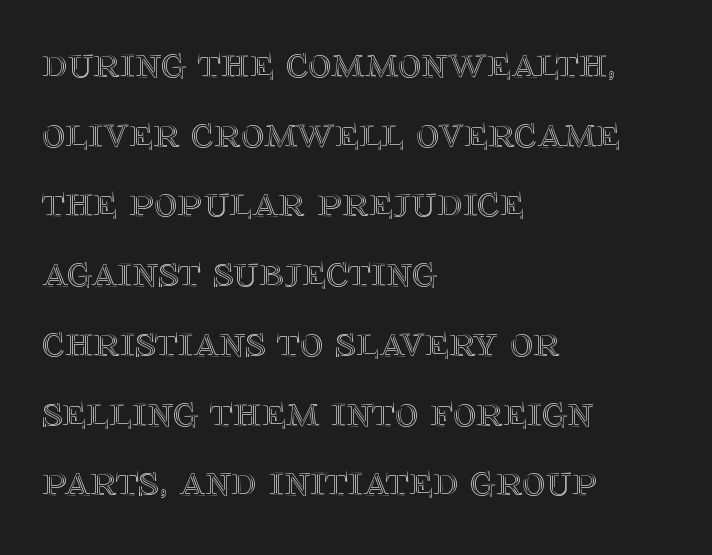
Q: Is the text italic (slanted)? A: No, it is upright.
Q: Is the text underlined? A: No.
Q: How is the paragraph aligned? A: Left-aligned.
Q: Is the spacing between letters normal or unusually wide? A: Normal.
Q: Is the spacing between lines tight, normal or loose? A: Normal.
Q: Width (condensed, normal, or wide)? A: Normal.
Q: x-height? A: Large.
Q: Monospaced? A: No.
